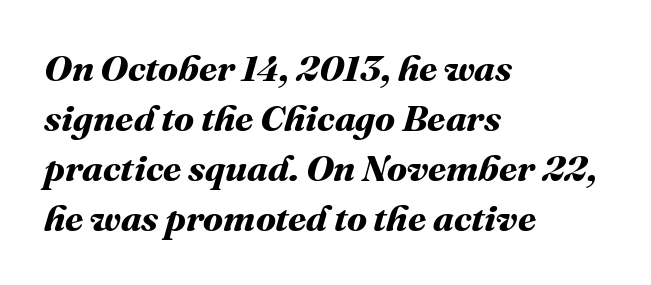
{"bold": "yes", "weight": "bold", "width": "normal", "stroke_contrast": "medium", "x_height": "medium", "monospaced": "no", "underline": "no", "align": "left", "line_spacing": "normal", "line_spacing_ratio": 1.35, "letter_spacing": "normal", "letter_spacing_em": 0.0, "glyph_px": 37}
